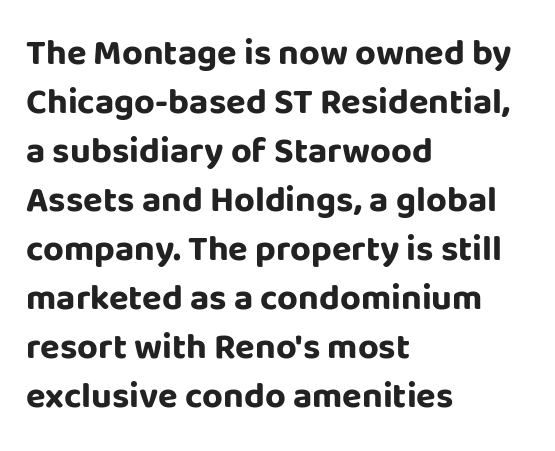
Q: Is the text bold? A: Yes.
Q: Is the text italic (slanted)? A: No, it is upright.
Q: Is the typeface a serif or a sans-serif typeface? A: Sans-serif.
Q: Is the text underlined? A: No.
Q: How is the paragraph aligned? A: Left-aligned.
Q: Is the spacing between letters normal or unusually wide? A: Normal.
Q: Is the spacing between lines tight, normal or loose? A: Normal.
Q: Width (condensed, normal, or wide)? A: Normal.
Q: Stroke contrast? A: Low.
Q: x-height? A: Large.
Q: Monospaced? A: No.
